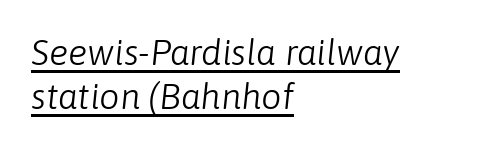
If you drew a ruler down the left edge, every line would touch it. Note the varied advance widths — an 'i' is clearly narrower than an 'm'. A baseline rule has been typeset under these characters. Posture: slanted. Caption: face not bold, strokes unweighted. Caption: standard tracking, unaltered.
